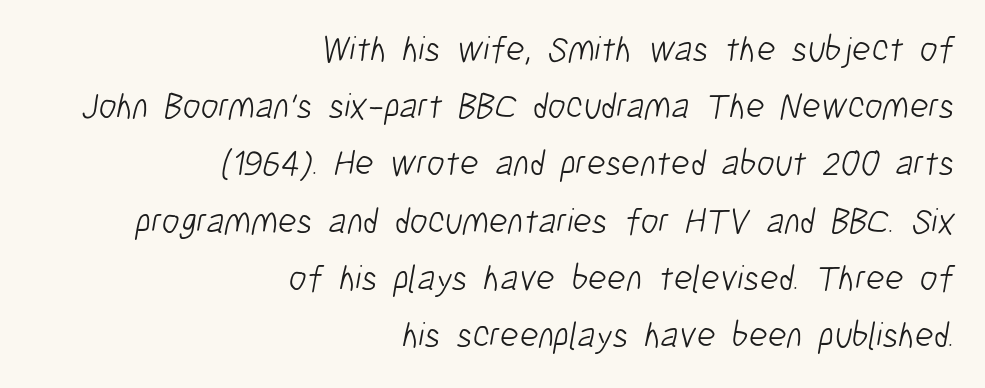
{"serif": "no", "bold": "no", "weight": "light", "width": "condensed", "stroke_contrast": "low", "x_height": "medium", "monospaced": "no", "underline": "no", "align": "right", "line_spacing": "normal", "line_spacing_ratio": 1.59, "letter_spacing": "normal", "letter_spacing_em": 0.0, "glyph_px": 36}
